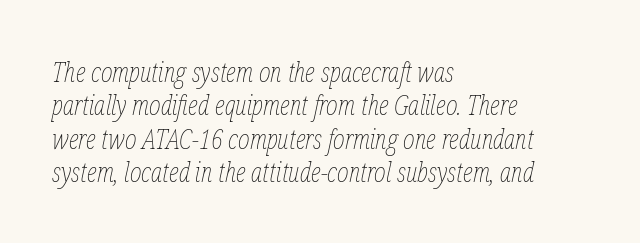
Style check: oblique. Stems and bowls with no extra thickness — not bold. Casual observation: everything's shoved over to the left. Just letters on the line, the space beneath them empty. Do the characters align in a grid? No, the font is proportional. Default kerning and tracking; the words read as compact shapes.
